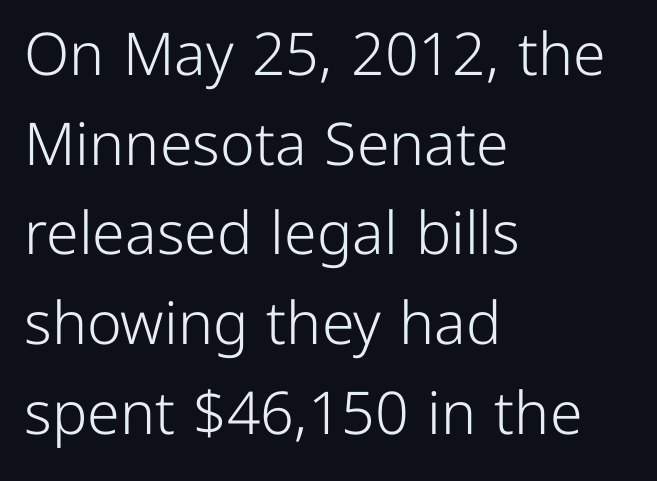
{"serif": "no", "italic": "no", "bold": "no", "weight": "light", "width": "normal", "stroke_contrast": "low", "x_height": "medium", "monospaced": "no", "underline": "no", "align": "left", "line_spacing": "normal", "line_spacing_ratio": 1.52, "letter_spacing": "normal", "letter_spacing_em": 0.0, "glyph_px": 59}
